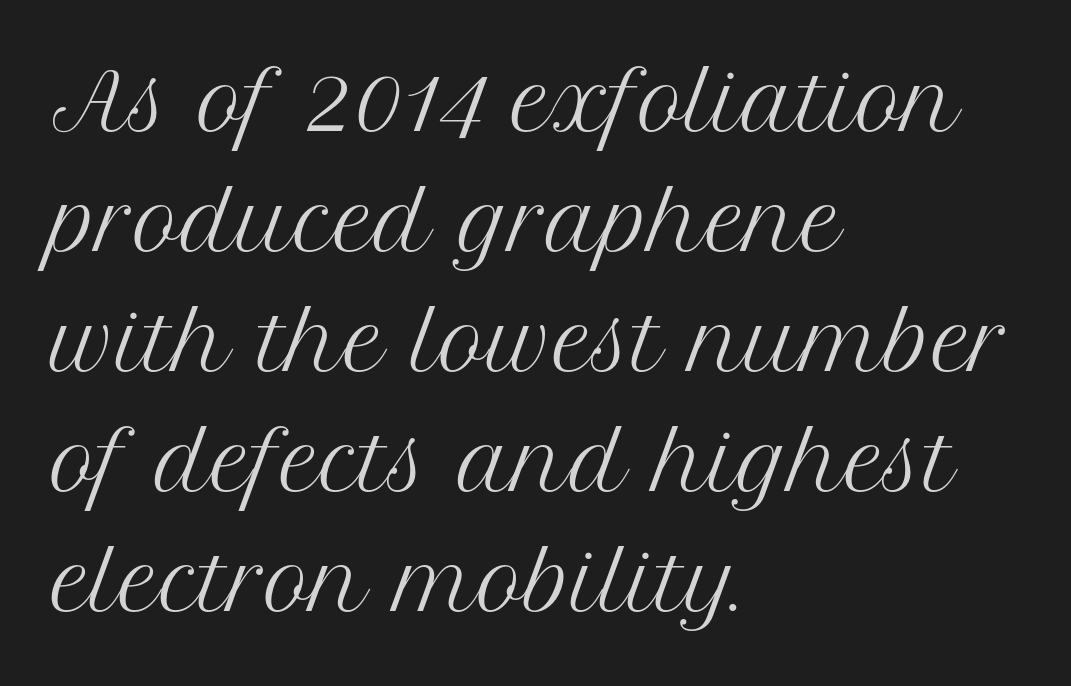
The image shows 78 px regular-weight serif type; set left-aligned, normal line spacing (1.54x), normal letter spacing, not underlined; medium stroke contrast and a medium x-height.
